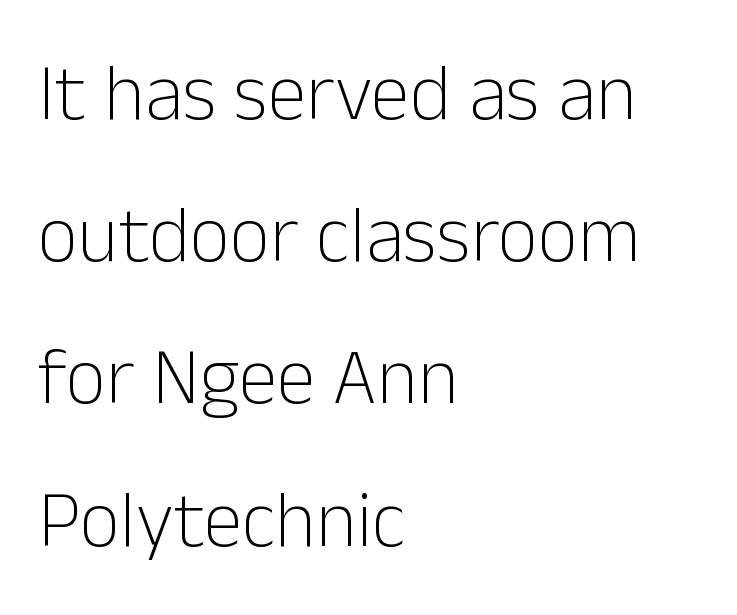
{"serif": "no", "italic": "no", "bold": "no", "weight": "light", "width": "normal", "stroke_contrast": "low", "x_height": "medium", "monospaced": "no", "underline": "no", "align": "left", "line_spacing_ratio": 1.8, "letter_spacing": "normal", "letter_spacing_em": 0.0, "glyph_px": 79}
